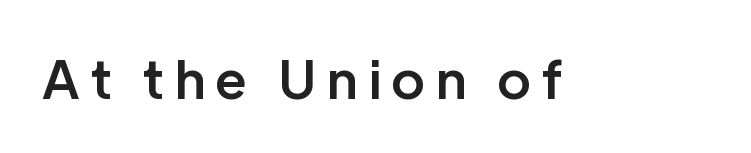
Q: Is the text bold? A: Semi-bold.
Q: Is the text italic (slanted)? A: No, it is upright.
Q: Is the typeface a serif or a sans-serif typeface? A: Sans-serif.
Q: Is the text underlined? A: No.
Q: Is the spacing between letters normal or unusually wide? A: Unusually wide.
Q: Width (condensed, normal, or wide)? A: Normal.
Q: Stroke contrast? A: Low.
Q: x-height? A: Medium.
Q: Monospaced? A: No.
